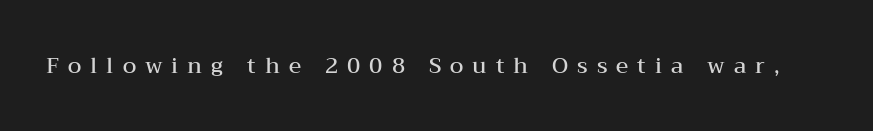
Q: Is the text bold? A: Semi-bold.
Q: Is the text italic (slanted)? A: No, it is upright.
Q: Is the text underlined? A: No.
Q: Is the spacing between letters normal or unusually wide? A: Unusually wide.
